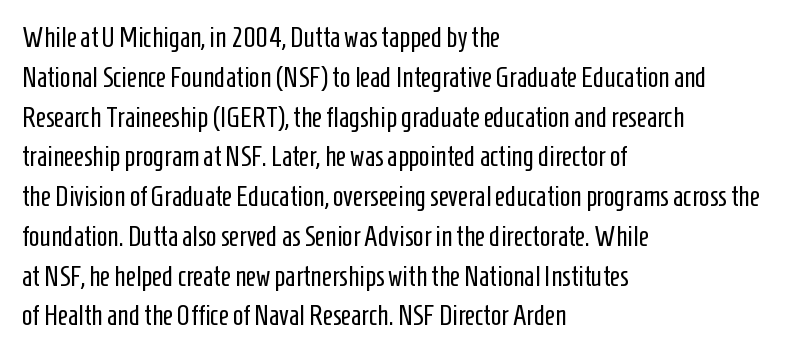
The image shows 28 px regular-weight, condensed sans-serif type, upright; set left-aligned, normal line spacing (1.42x), normal letter spacing, not underlined; low stroke contrast and a medium x-height.
